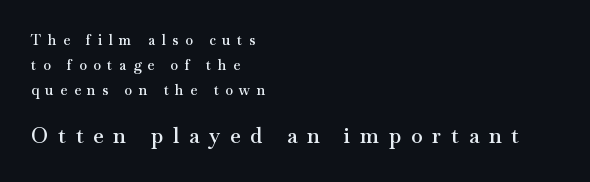
A somewhat darkened texture: the type is semibold rather than bold. The axis of the letterforms is exactly vertical. The block sitting lower on the canvas is the one with enlarged characters. These lines have a slow, spaced-out rhythm from letter to letter. Unmarked baselines from the first word to the last. The lines are quadded left.
